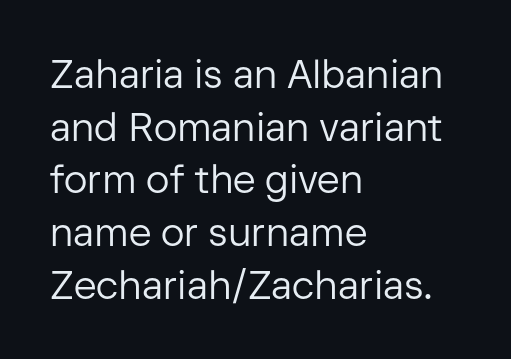
The image shows 39 px regular-weight sans-serif type, upright; set left-aligned, normal line spacing (1.35x), normal letter spacing, not underlined; low stroke contrast and a medium x-height.
